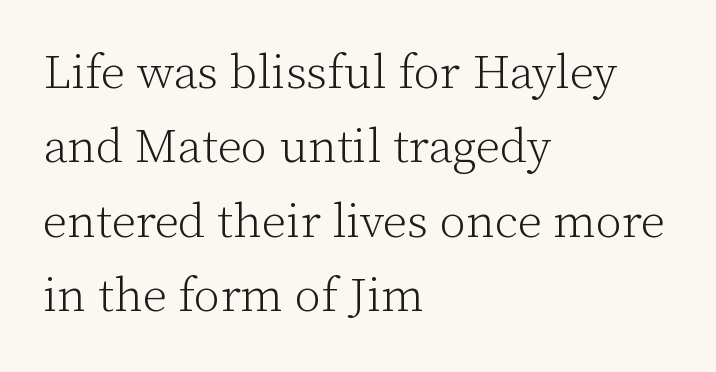
A serif font was chosen for this passage. The face used here is proportionally spaced, like ordinary book or web type. The rendering keeps characters at their native spacing. The ragged edge is on the right, which tells us the setting is flush left.
